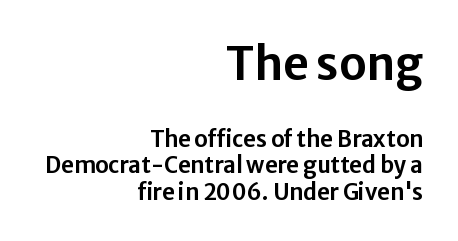
It's the straight-up-and-down kind of type. Is the block centered? No — it sits flush against the right margin. Proportional: the letters do not fall into vertical columns. This layout puts the oversized block above and the modest block below. Each word holds together tightly as a unit, with standard inter-letter gaps.
